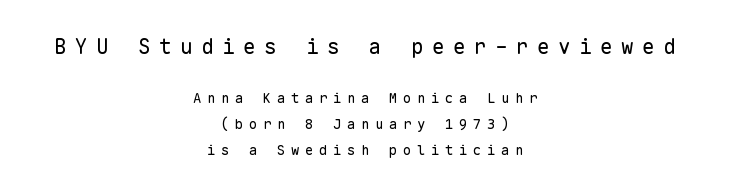
The passage shown begins with its larger block and ends with its smaller one. The axis of the letterforms is exactly vertical. How are the letters spaced? Widely, with obvious added tracking. The paragraph has two soft edges and a firm central axis. The weight would be labelled regular, book, light, or lighter still. Beneath every word, the page is bare.
